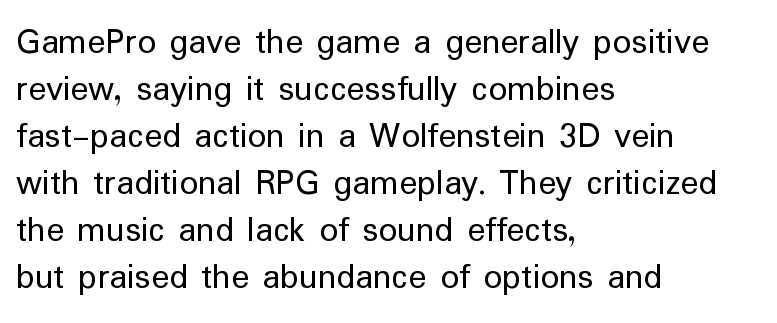
{"serif": "no", "italic": "no", "bold": "no", "weight": "regular", "width": "normal", "stroke_contrast": "low", "x_height": "medium", "monospaced": "no", "underline": "no", "align": "left", "line_spacing": "normal", "line_spacing_ratio": 1.27, "letter_spacing": "normal", "letter_spacing_em": 0.0, "glyph_px": 37}
